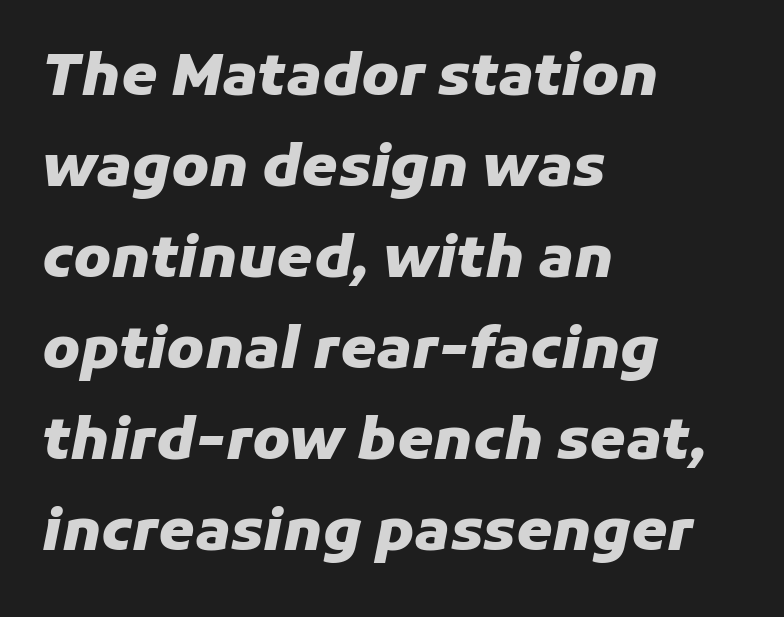
The lines sit at an ordinary, default distance from one another. This rendering uses left alignment, leaving the right contour irregular. The gap between lines stays unmarked. Glyph-to-glyph distance matches everyday printed text. The font's italic variant was chosen for this text.
